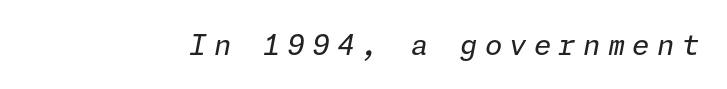
Q: Is the text bold? A: No.
Q: Is the text italic (slanted)? A: Yes, it leans right by about 11 degrees.
Q: Is the text underlined? A: No.
Q: Is the spacing between letters normal or unusually wide? A: Unusually wide.
Q: Width (condensed, normal, or wide)? A: Normal.
Q: Stroke contrast? A: Low.
Q: x-height? A: Medium.
